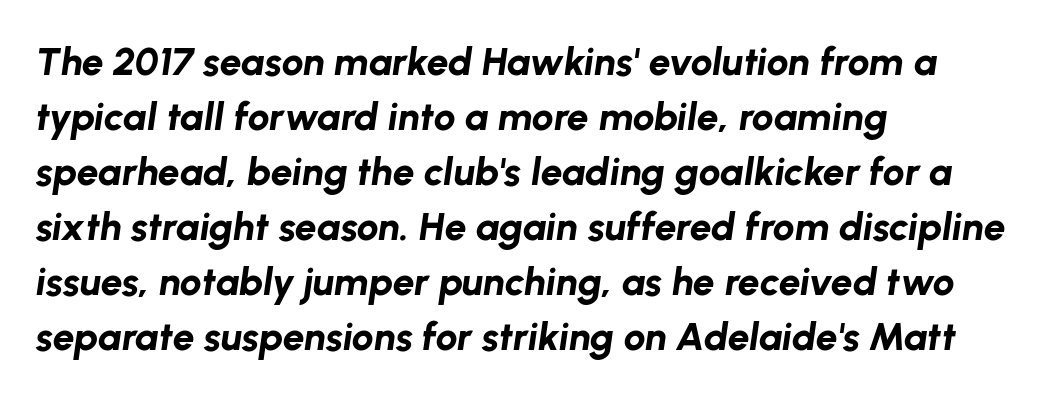
Q: Is the text bold? A: Yes.
Q: Is the text italic (slanted)? A: Yes, it leans right by about 8 degrees.
Q: Is the text underlined? A: No.
Q: How is the paragraph aligned? A: Left-aligned.
Q: Is the spacing between letters normal or unusually wide? A: Normal.
Q: Is the spacing between lines tight, normal or loose? A: Normal.
Q: Width (condensed, normal, or wide)? A: Normal.
Q: Stroke contrast? A: Low.
Q: x-height? A: Medium.
Q: Monospaced? A: No.
